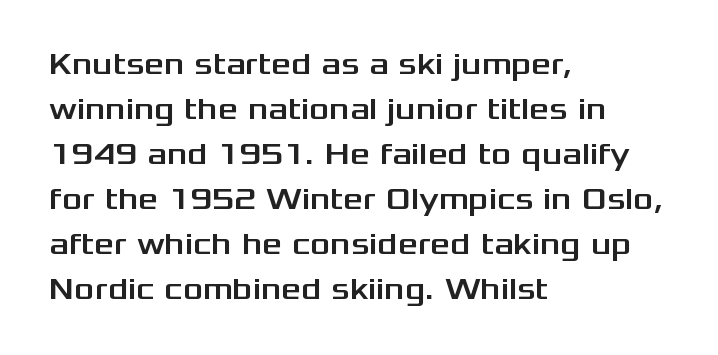
Q: Is the text italic (slanted)? A: No, it is upright.
Q: Is the typeface a serif or a sans-serif typeface? A: Sans-serif.
Q: Is the text underlined? A: No.
Q: How is the paragraph aligned? A: Left-aligned.
Q: Is the spacing between letters normal or unusually wide? A: Normal.
Q: Is the spacing between lines tight, normal or loose? A: Normal.
Q: Width (condensed, normal, or wide)? A: Wide.
Q: Stroke contrast? A: Medium.
Q: x-height? A: Medium.
Q: Monospaced? A: No.
